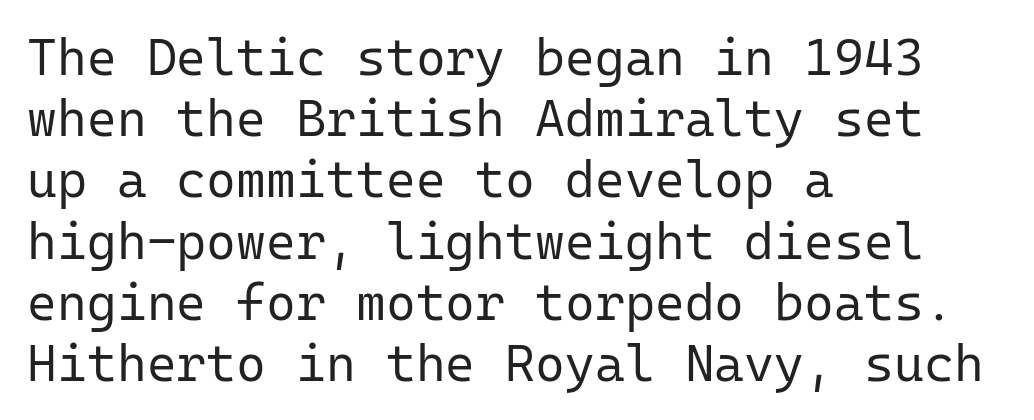
Q: Is the text bold? A: No.
Q: Is the text italic (slanted)? A: No, it is upright.
Q: Is the typeface a serif or a sans-serif typeface? A: Sans-serif.
Q: Is the text underlined? A: No.
Q: How is the paragraph aligned? A: Left-aligned.
Q: Is the spacing between letters normal or unusually wide? A: Normal.
Q: Width (condensed, normal, or wide)? A: Normal.
Q: Stroke contrast? A: Low.
Q: x-height? A: Medium.
Q: Monospaced? A: Yes.
